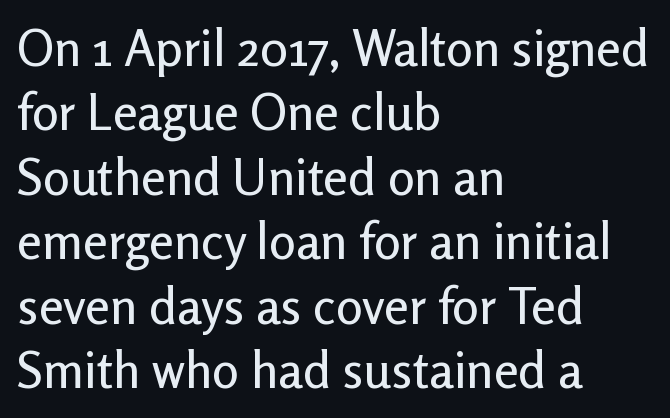
The image shows 50 px sans-serif type, upright; set left-aligned, normal line spacing (1.29x), normal letter spacing, not underlined; low stroke contrast and a medium x-height.
